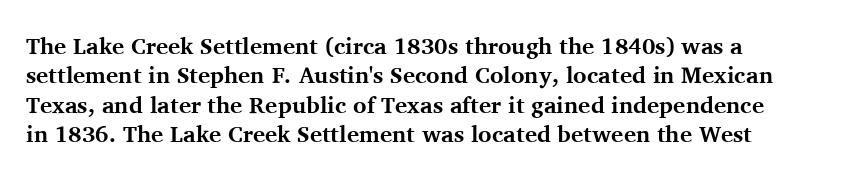
In terms of posture, this sample is upright. Whoever set this chose a conventional vertical rhythm. The space directly below the letters is spotless. A typesetter would call this zero additional tracking.
